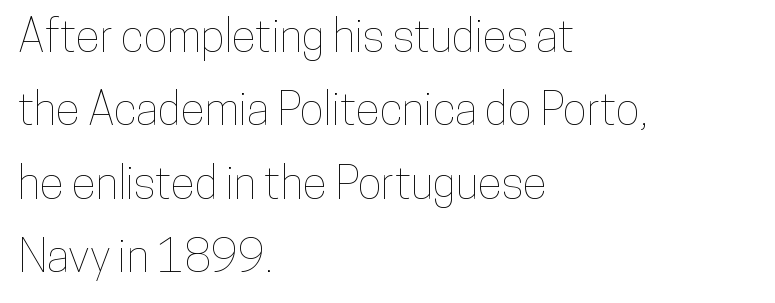
Unmarked baselines from the first word to the last. This sample has the flowing, uneven cadence of proportional lettering. Successive baselines arrive at the customary interval. These lines were composed using upright roman letters. Casual observation: everything's shoved over to the left. Here the glyphs are tracked normally, forming tight word shapes.
